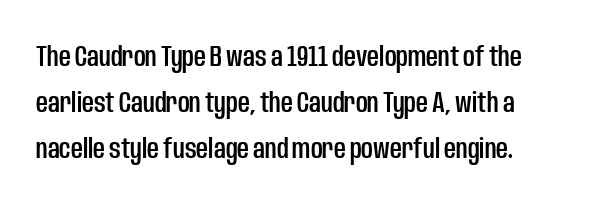
Q: Is the text italic (slanted)? A: No, it is upright.
Q: Is the typeface a serif or a sans-serif typeface? A: Sans-serif.
Q: Is the text underlined? A: No.
Q: Is the spacing between letters normal or unusually wide? A: Normal.
Q: Is the spacing between lines tight, normal or loose? A: Normal.
Q: Width (condensed, normal, or wide)? A: Condensed.
Q: Stroke contrast? A: Low.
Q: x-height? A: Large.
Q: Monospaced? A: No.
